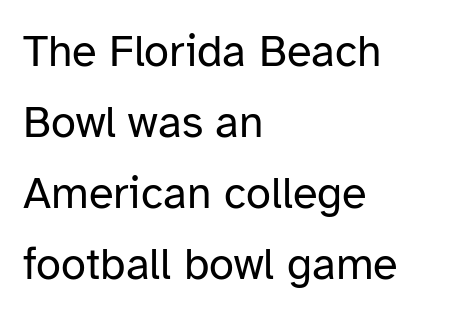
The strokes carry an ordinary text weight at most. Every stem runs plumb, perpendicular to the baseline. This sample keeps an unexceptional amount of space between lines. Does extra space separate the letters? No, they use regular spacing. Is the block centered? No — it sits flush against the left margin. The strip under each line holds only bare page.
